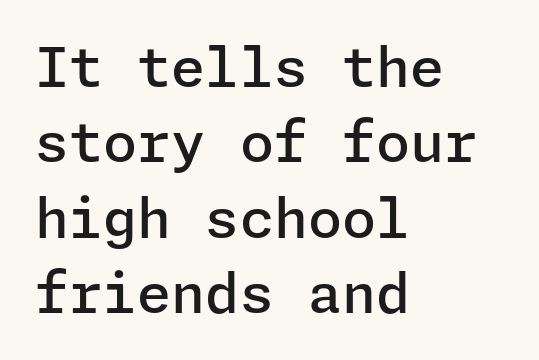
Q: Is the text bold? A: Semi-bold.
Q: Is the text italic (slanted)? A: No, it is upright.
Q: Is the typeface a serif or a sans-serif typeface? A: Sans-serif.
Q: Is the text underlined? A: No.
Q: How is the paragraph aligned? A: Left-aligned.
Q: Is the spacing between letters normal or unusually wide? A: Normal.
Q: Is the spacing between lines tight, normal or loose? A: Normal.
Q: Width (condensed, normal, or wide)? A: Normal.
Q: Stroke contrast? A: Low.
Q: x-height? A: Medium.
